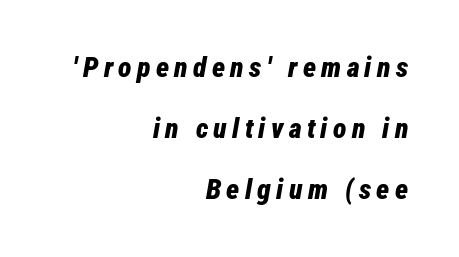
The lines are spread far apart with generous leading. Every letter is thick-stroked: bold, no question. Which margin do the lines hug? The right one — the left edge is uneven. Rule under the text: the space is simply empty. Think of a printed novel: that variable character pitch is what you see here. Notice how the stems are inclined rather than vertical — that's the hallmark of italics.
